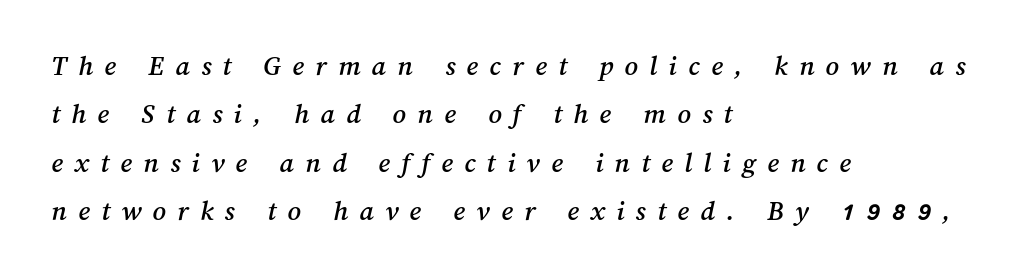
Glyph-to-glyph distance is far greater than everyday printed text. The ragged edge is on the right, which tells us the setting is flush left. One glance says typical: line gaps are just what's usual. The letters advance in unequal steps, a hallmark of proportional type. Words float on clear page, feet unadorned.
